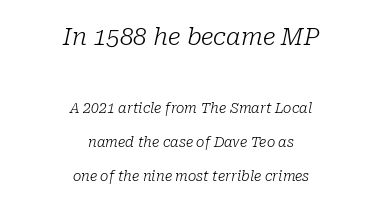
Q: Is the text bold? A: No.
Q: Is the text italic (slanted)? A: Yes, it leans right by about 10 degrees.
Q: Is the text underlined? A: No.
Q: How is the paragraph aligned? A: Centered.
Q: Is the spacing between letters normal or unusually wide? A: Normal.
Q: Is the spacing between lines tight, normal or loose? A: Loose.
Q: Which block of text is set in a larger size, the first (top) or the second (bottom)? A: The first (top) one.
